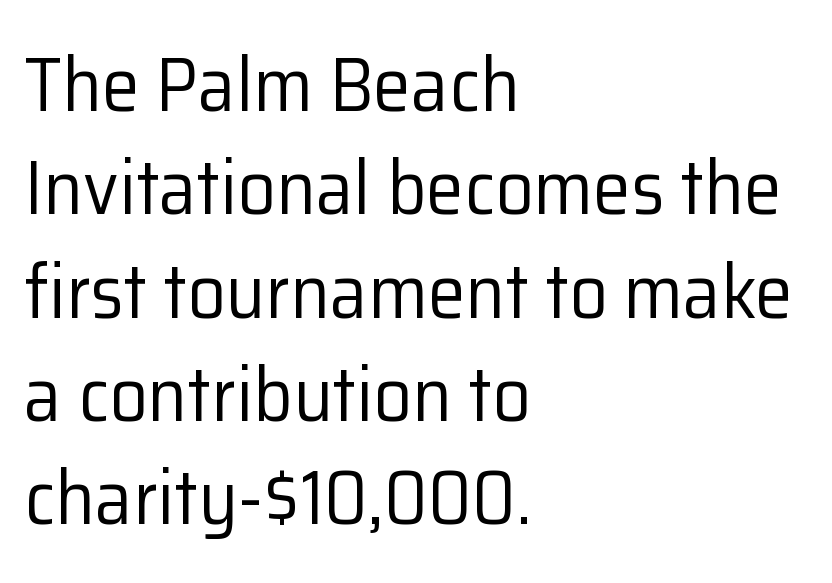
{"serif": "no", "italic": "no", "bold": "no", "weight": "regular", "width": "normal", "stroke_contrast": "low", "x_height": "medium", "monospaced": "no", "underline": "no", "align": "left", "line_spacing": "normal", "line_spacing_ratio": 1.36, "letter_spacing": "normal", "letter_spacing_em": 0.0, "glyph_px": 76}
